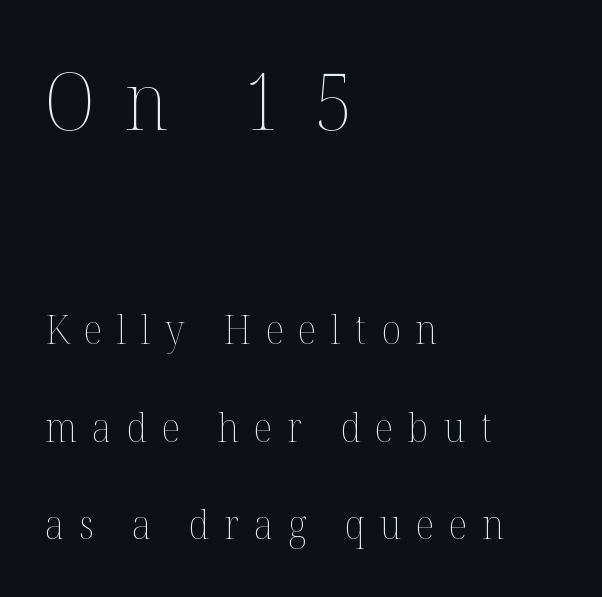
The image shows 79 px thin type, upright; set left-aligned, loose line spacing (2.44x), unusually wide letter spacing (+0.37 em), not underlined; the first (top) block is 1.98x larger; medium stroke contrast and a medium x-height.
